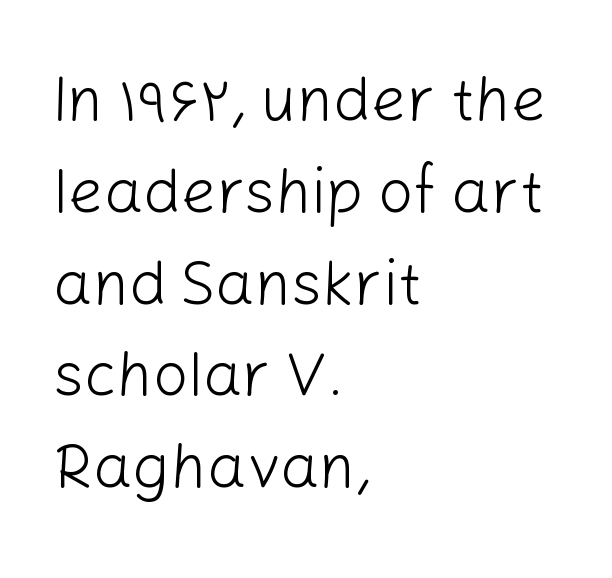
{"serif": "no", "italic": "no", "bold": "no", "weight": "light", "width": "normal", "stroke_contrast": "low", "x_height": "medium", "monospaced": "no", "underline": "no", "align": "left", "line_spacing": "normal", "line_spacing_ratio": 1.48, "letter_spacing": "normal", "letter_spacing_em": 0.0, "glyph_px": 62}
